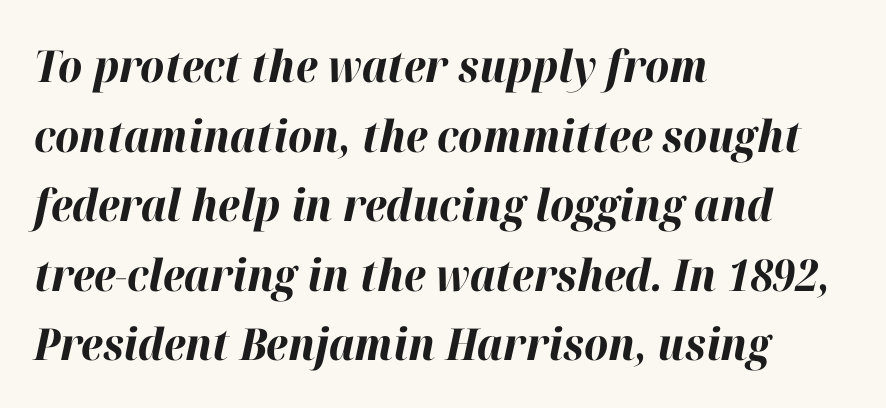
The strokes are fattened all the way to bold. Horizontal alignment here is leftward, the default for most running prose. Short note: letters normally spaced. No word sits above an underline.
